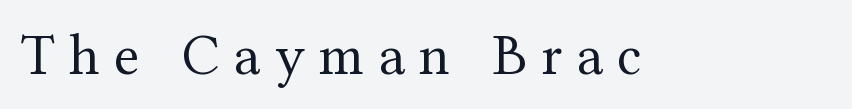
The image shows 59 px regular-weight serif type, upright; set unusually wide letter spacing (+0.24 em), not underlined; medium stroke contrast and a medium x-height.
